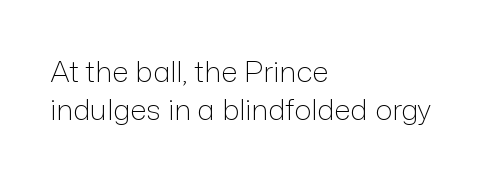
The image shows 29 px light sans-serif type, upright; set left-aligned, normal line spacing (1.32x), normal letter spacing, not underlined; low stroke contrast and a medium x-height.
